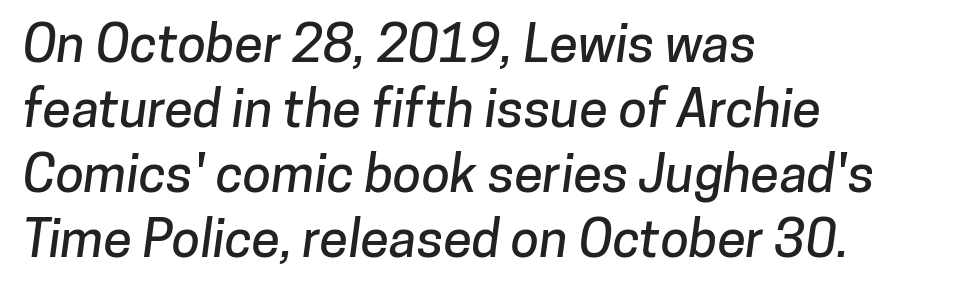
The image shows 52 px sans-serif type; set left-aligned, normal line spacing (1.25x), normal letter spacing, not underlined; low stroke contrast and a medium x-height.
